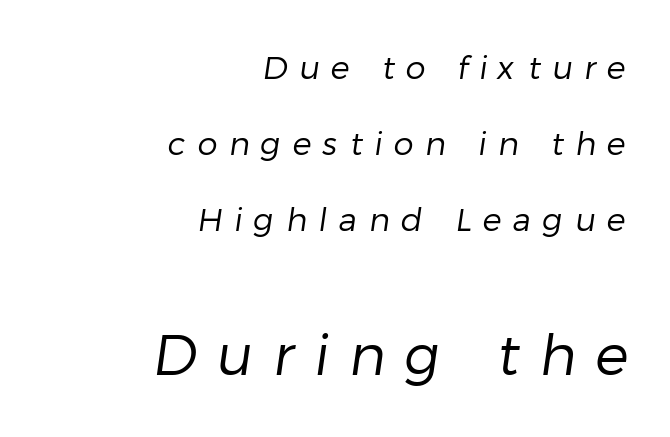
The image shows 56 px regular-weight sans-serif type; set right-aligned, loose line spacing (2.37x), unusually wide letter spacing (+0.36 em), not underlined; the second (bottom) block is 1.75x larger; low stroke contrast and a medium x-height.
